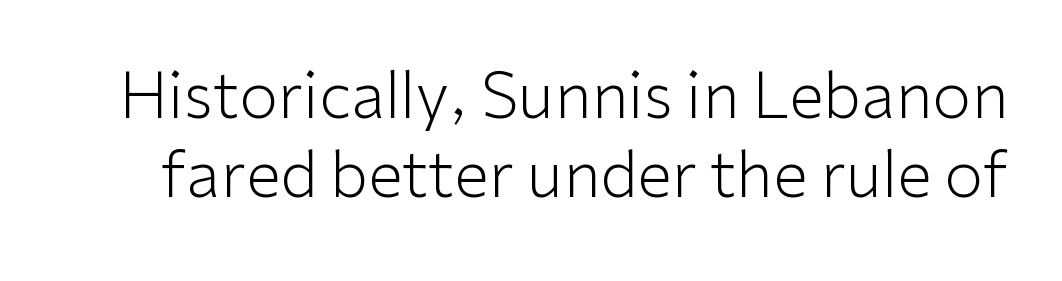
Words appear dense and cohesive because spacing is normal. This sample has the flowing, uneven cadence of proportional lettering. Lines of text with bare space underneath. Note: no serifs on the glyphs. Is there any slant? The stems are plumb.
